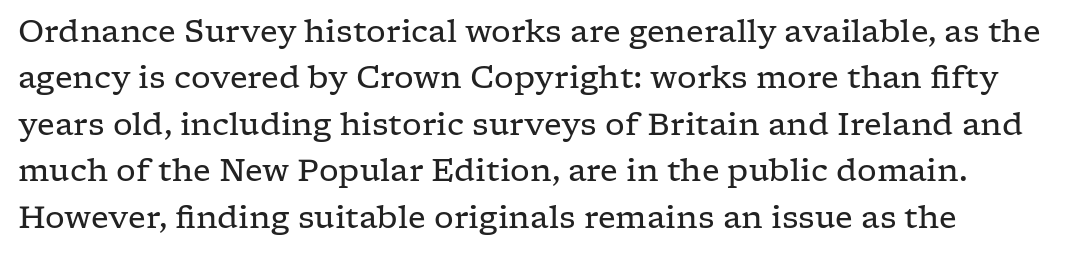
The text block is weighted toward the left margin, trailing off unevenly rightward. The passage shown stacks its lines at a standard gap. Designer's note — italics off, roman on. Weight: not bold — regular or lighter. The letters sit at their default tracking, neither squeezed nor spread. Is this a fixed-width face? No — the glyphs have proportional, varying widths.
